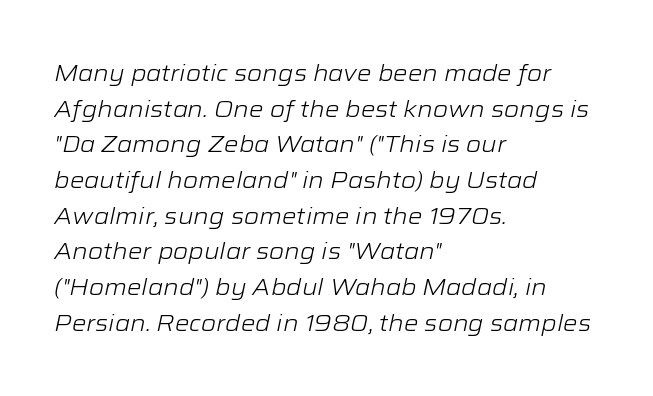
{"italic": "yes", "lean": "right", "slant_degrees": 12, "bold": "no", "underline": "no", "align": "left", "line_spacing": "normal", "line_spacing_ratio": 1.55, "letter_spacing": "normal", "letter_spacing_em": 0.0, "glyph_px": 23}
